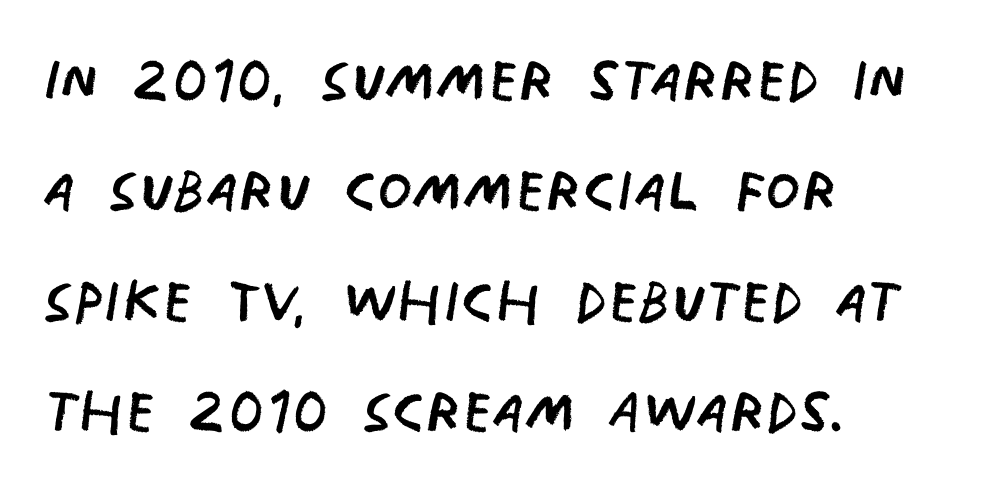
Q: Is the text bold? A: No.
Q: Is the typeface a serif or a sans-serif typeface? A: Sans-serif.
Q: Is the text underlined? A: No.
Q: How is the paragraph aligned? A: Left-aligned.
Q: Is the spacing between letters normal or unusually wide? A: Normal.
Q: Is the spacing between lines tight, normal or loose? A: Normal.
Q: Width (condensed, normal, or wide)? A: Condensed.
Q: Stroke contrast? A: Low.
Q: x-height? A: Large.
Q: Monospaced? A: No.
